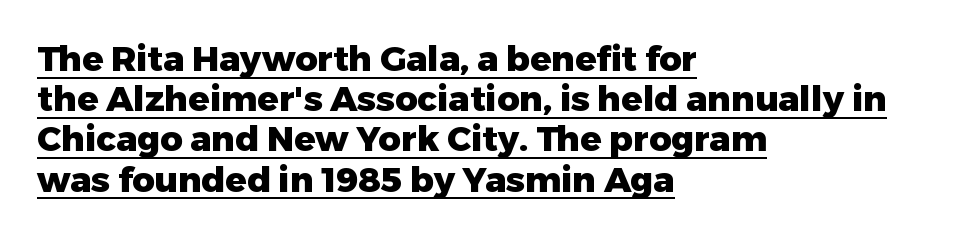
The image shows 35 px heavy sans-serif type, upright; set left-aligned, tight line spacing (1.15x), normal letter spacing, underlined; low stroke contrast and a medium x-height.
